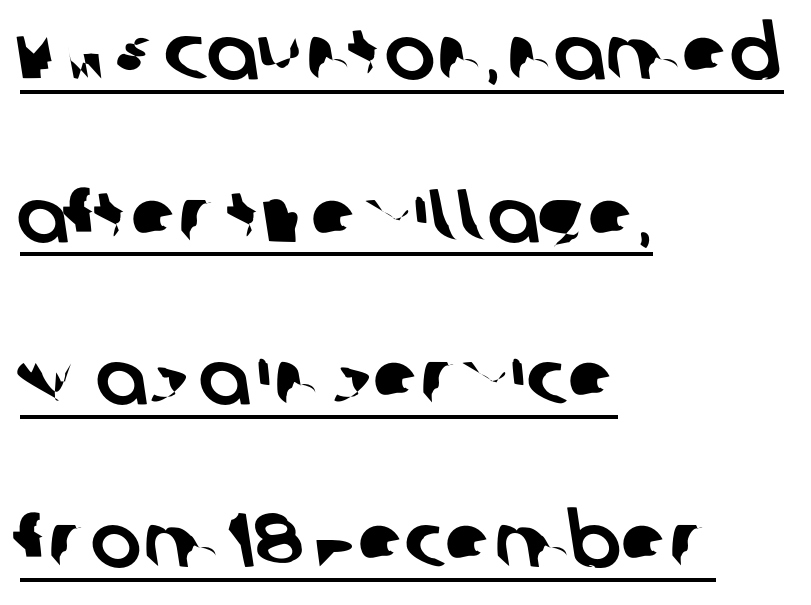
Q: Is the typeface a serif or a sans-serif typeface? A: Sans-serif.
Q: Is the text underlined? A: Yes.
Q: How is the paragraph aligned? A: Left-aligned.
Q: Is the spacing between letters normal or unusually wide? A: Normal.
Q: Is the spacing between lines tight, normal or loose? A: Loose.
Q: Width (condensed, normal, or wide)? A: Normal.
Q: Stroke contrast? A: Low.
Q: x-height? A: Large.
Q: Monospaced? A: No.
